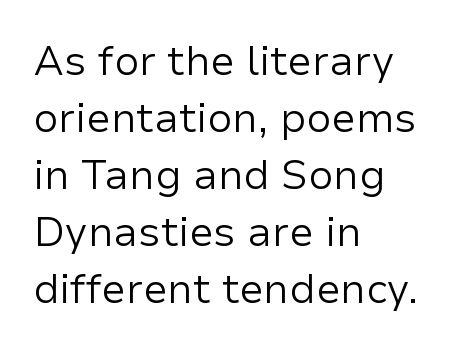
Q: Is the text bold? A: No.
Q: Is the text italic (slanted)? A: No, it is upright.
Q: Is the typeface a serif or a sans-serif typeface? A: Sans-serif.
Q: Is the text underlined? A: No.
Q: How is the paragraph aligned? A: Left-aligned.
Q: Is the spacing between letters normal or unusually wide? A: Normal.
Q: Is the spacing between lines tight, normal or loose? A: Normal.
Q: Width (condensed, normal, or wide)? A: Normal.
Q: Stroke contrast? A: Low.
Q: x-height? A: Medium.
Q: Monospaced? A: No.
